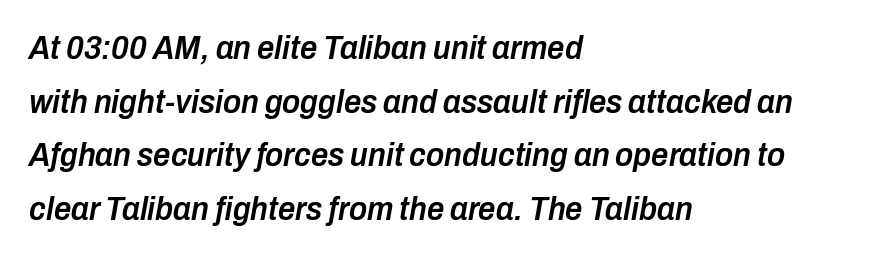
You could not count columns in this text — the font is proportionally spaced. Italic: yes, the glyphs are oblique. You could call the tracking neutral — neither tight nor loose. Compared with a centered layout, this one pins lines to the left instead. The glyphs are unaccompanied by any horizontal stroke below them. Whoever set this chose a conventional vertical rhythm.
